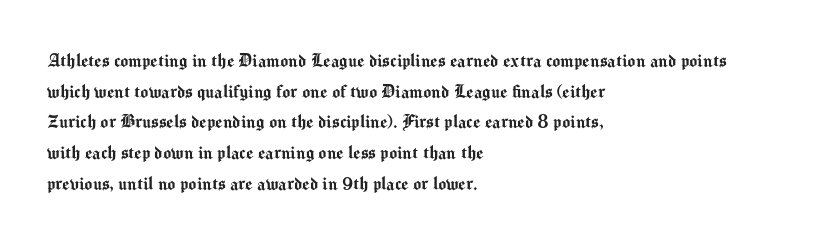
Style check: upright. Quick note: interline space is typical. This sample uses plain, unmodified letter spacing. In CSS terms this would be text-align: left.
